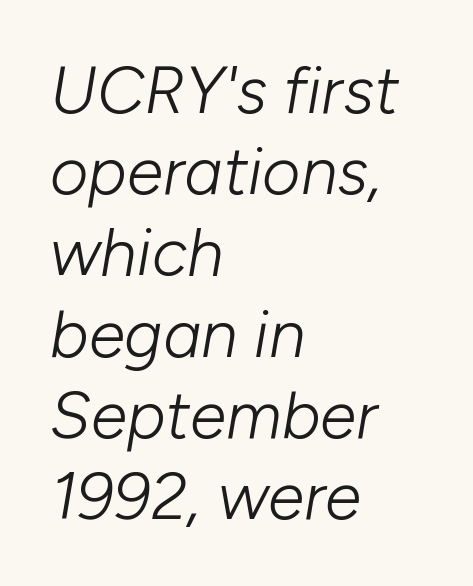
{"italic": "yes", "lean": "right", "slant_degrees": 10, "bold": "no", "weight": "light", "width": "normal", "stroke_contrast": "low", "x_height": "medium", "monospaced": "no", "underline": "no", "align": "left", "line_spacing_ratio": 1.23, "letter_spacing": "normal", "letter_spacing_em": 0.0, "glyph_px": 66}
